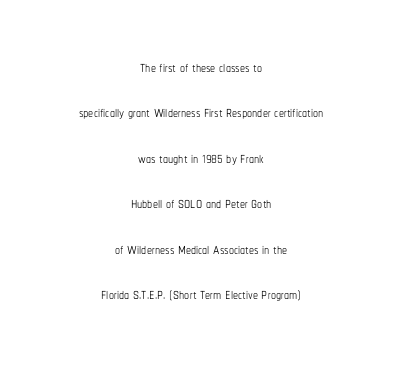
{"italic": "no", "bold": "no", "underline": "no", "align": "center", "line_spacing": "loose", "line_spacing_ratio": 2.27, "letter_spacing": "normal", "letter_spacing_em": 0.0, "glyph_px": 20}
